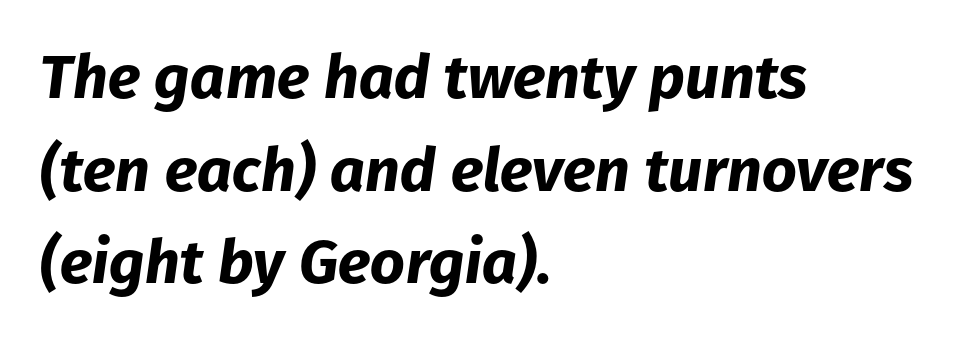
The image shows 61 px bold type, italic (leaning right); set left-aligned, normal line spacing (1.52x), normal letter spacing, not underlined; low stroke contrast and a medium x-height.
